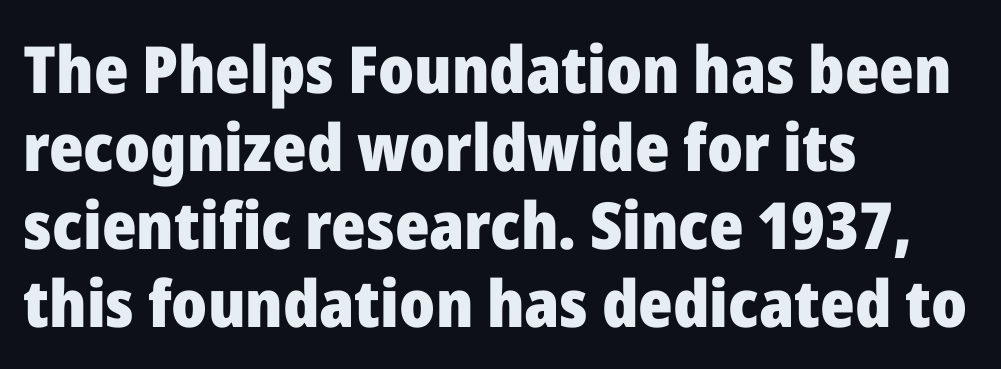
Q: Is the text bold? A: Yes.
Q: Is the text italic (slanted)? A: No, it is upright.
Q: Is the typeface a serif or a sans-serif typeface? A: Sans-serif.
Q: Is the text underlined? A: No.
Q: How is the paragraph aligned? A: Left-aligned.
Q: Is the spacing between letters normal or unusually wide? A: Normal.
Q: Width (condensed, normal, or wide)? A: Normal.
Q: Stroke contrast? A: Low.
Q: x-height? A: Medium.
Q: Monospaced? A: No.
